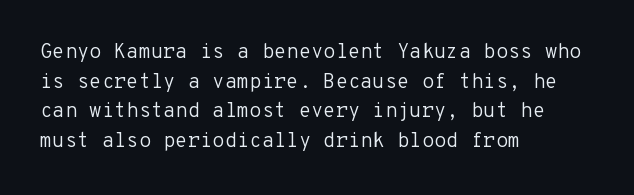
{"italic": "no", "bold": "no", "underline": "no", "align": "left", "line_spacing": "normal", "line_spacing_ratio": 1.48, "letter_spacing": "normal", "letter_spacing_em": 0.0, "glyph_px": 20}
